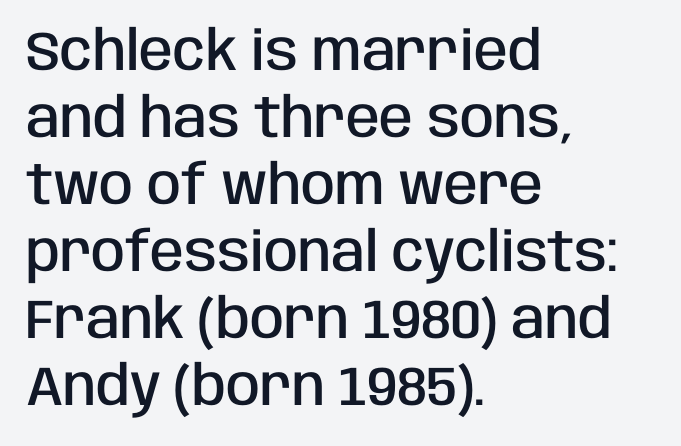
The letters sit at their default tracking, neither squeezed nor spread. Serifs: no, the terminals of the letterforms are clean. One-word summary of the alignment: left. A roman cut, with each character standing at attention. The passage shown is typed in a proportional face where columns would drift.
